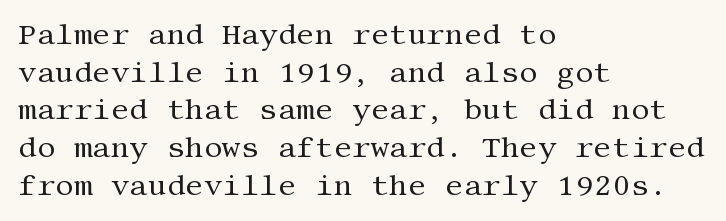
The image shows 29 px regular-weight serif type, upright; set left-aligned, normal line spacing (1.3x), normal letter spacing, not underlined; medium stroke contrast and a large x-height.
